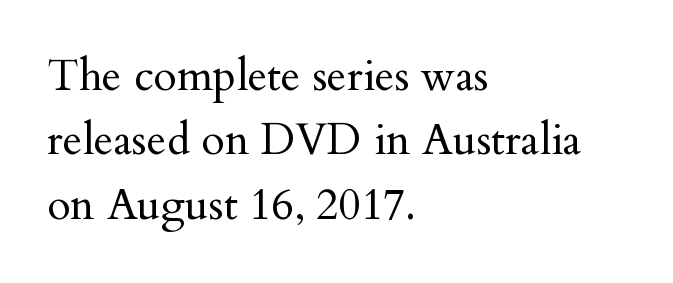
{"serif": "yes", "italic": "no", "bold": "no", "weight": "regular", "width": "normal", "stroke_contrast": "medium", "x_height": "small", "monospaced": "no", "underline": "no", "align": "left", "line_spacing": "normal", "line_spacing_ratio": 1.5, "letter_spacing": "normal", "letter_spacing_em": 0.0, "glyph_px": 43}
